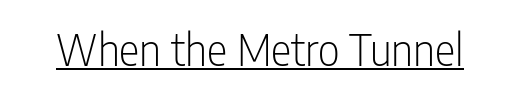
These lines are rendered in a variable-pitch font. This sample uses an upright cut, with every glyph sitting square on the baseline. This rendering features underlined lettering. Each stroke keeps to a modest, everyday thickness or less. The gaps between neighbouring characters are ordinary and unremarkable.
